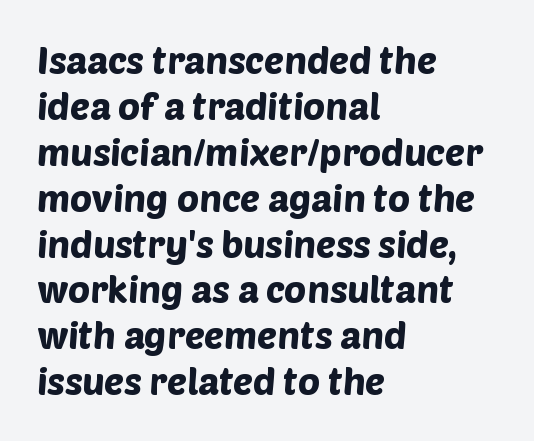
The image shows 37 px sans-serif type; set left-aligned, line spacing 1.24x, normal letter spacing, not underlined; low stroke contrast and a large x-height.
